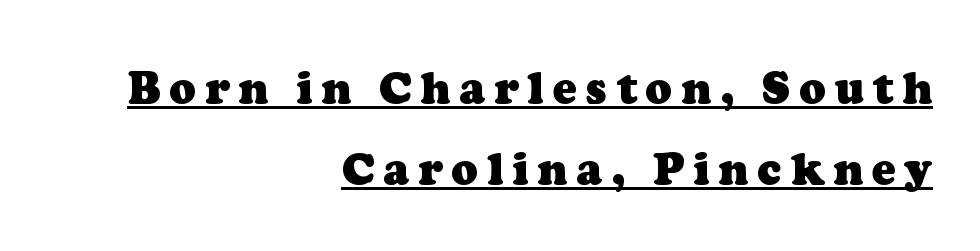
{"serif": "yes", "bold": "yes", "weight": "heavy", "width": "normal", "stroke_contrast": "low", "x_height": "medium", "monospaced": "no", "underline": "yes", "align": "right", "line_spacing_ratio": 1.83, "letter_spacing": "wide", "letter_spacing_em": 0.2, "glyph_px": 44}
